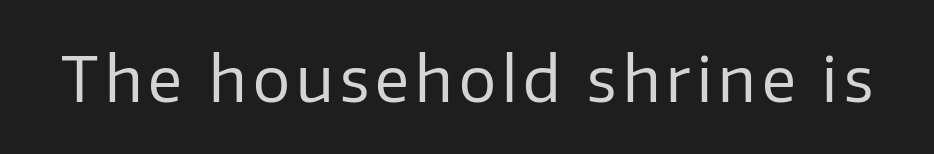
Q: Is the text bold? A: No.
Q: Is the text italic (slanted)? A: No, it is upright.
Q: Is the typeface a serif or a sans-serif typeface? A: Sans-serif.
Q: Is the text underlined? A: No.
Q: Width (condensed, normal, or wide)? A: Normal.
Q: Stroke contrast? A: Low.
Q: x-height? A: Medium.
Q: Monospaced? A: No.
